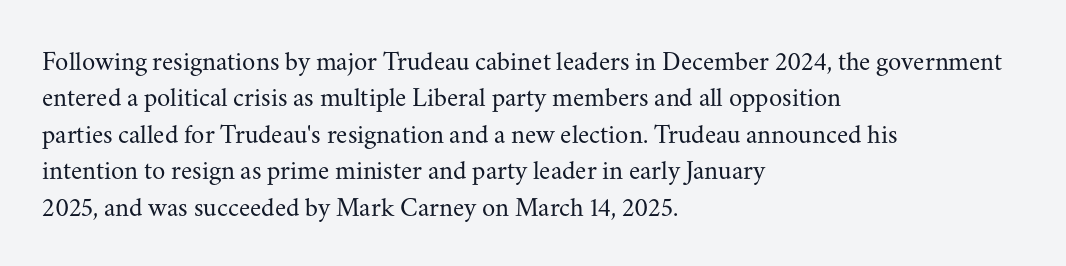
The image shows 27 px text type, upright; set left-aligned, normal line spacing (1.35x), normal letter spacing, not underlined.
